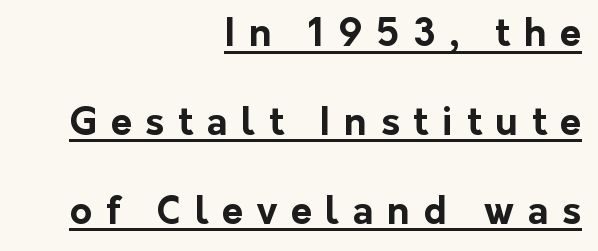
Display-style spreading of the glyphs; the letterfit is very open. Summary of weight: heavy, a full bold. The face used here is proportionally spaced, like ordinary book or web type. Horizontally, the lines are justified to the trailing edge only. Underlining? Definitely there. This is the regular roman posture of the typeface.
